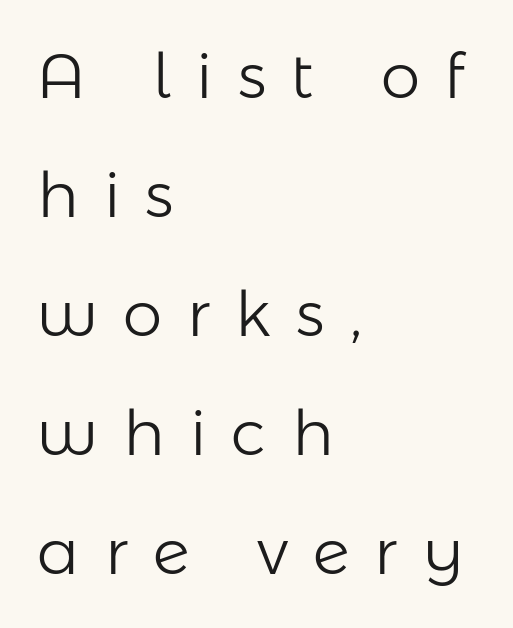
{"serif": "no", "italic": "no", "bold": "no", "weight": "light", "width": "normal", "stroke_contrast": "low", "x_height": "medium", "monospaced": "no", "underline": "no", "align": "left", "line_spacing_ratio": 1.89, "letter_spacing": "wide", "letter_spacing_em": 0.4, "glyph_px": 63}
